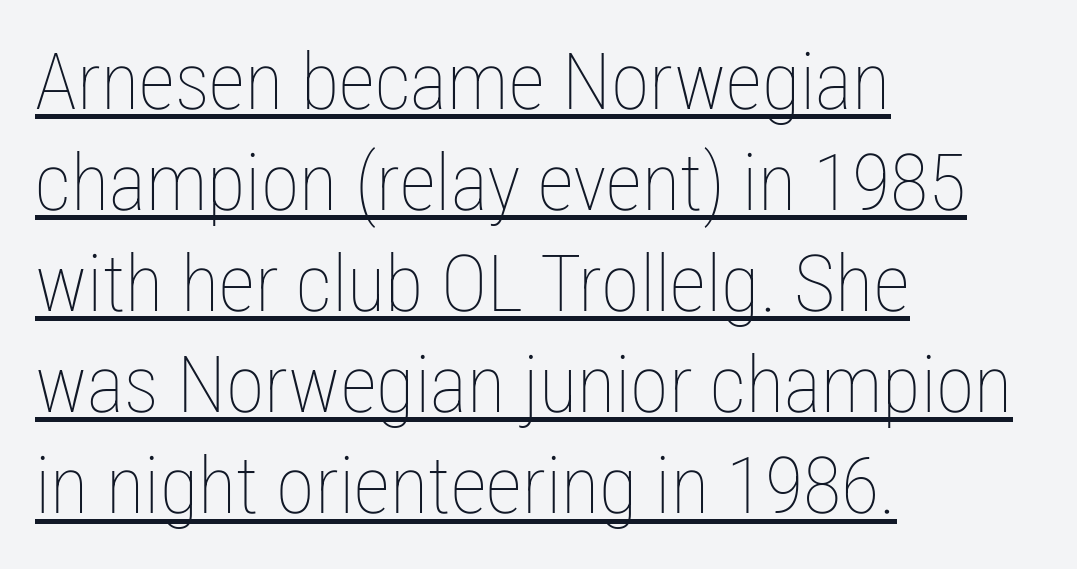
{"italic": "no", "bold": "no", "weight": "thin", "width": "condensed", "stroke_contrast": "low", "x_height": "medium", "monospaced": "no", "underline": "yes", "align": "left", "line_spacing": "normal", "line_spacing_ratio": 1.28, "letter_spacing": "normal", "letter_spacing_em": 0.0, "glyph_px": 79}
